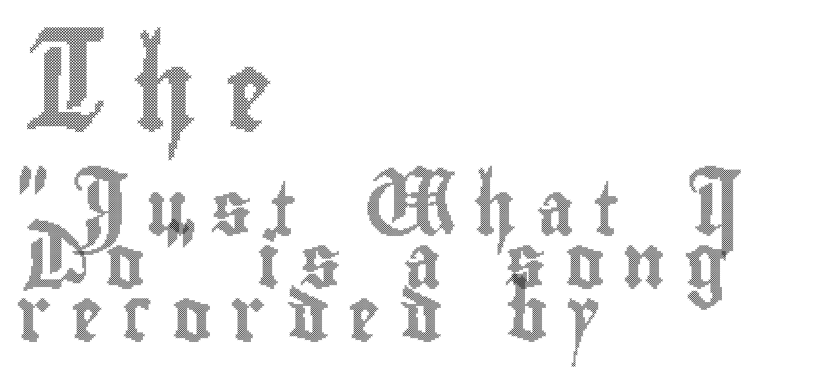
Q: Is the text italic (slanted)? A: No, it is upright.
Q: Is the text underlined? A: No.
Q: How is the paragraph aligned? A: Left-aligned.
Q: Is the spacing between letters normal or unusually wide? A: Unusually wide.
Q: Is the spacing between lines tight, normal or loose? A: Tight.
Q: Which block of text is set in a larger size, the first (top) or the second (bottom)? A: The first (top) one.
Q: Width (condensed, normal, or wide)? A: Condensed.
Q: x-height? A: Small.
Q: Monospaced? A: No.
